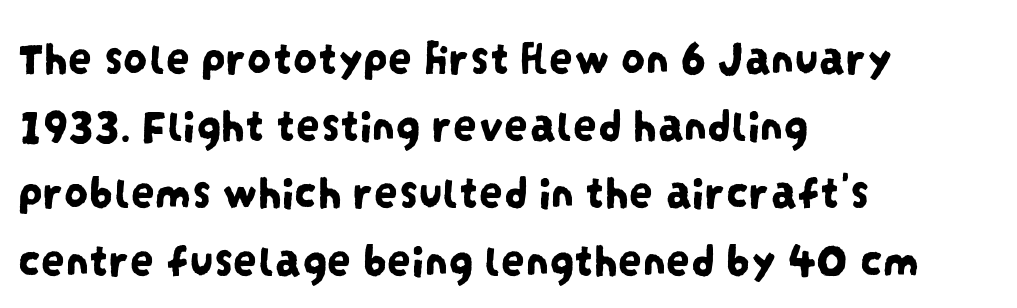
Q: Is the typeface a serif or a sans-serif typeface? A: Sans-serif.
Q: Is the text underlined? A: No.
Q: How is the paragraph aligned? A: Left-aligned.
Q: Is the spacing between letters normal or unusually wide? A: Normal.
Q: Is the spacing between lines tight, normal or loose? A: Normal.
Q: Width (condensed, normal, or wide)? A: Condensed.
Q: Stroke contrast? A: Low.
Q: x-height? A: Large.
Q: Monospaced? A: No.
